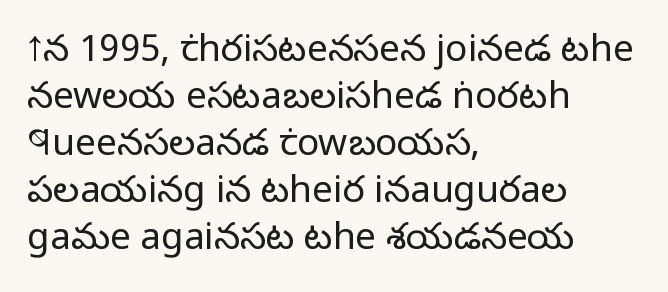
Q: Is the text bold? A: No.
Q: Is the text italic (slanted)? A: No, it is upright.
Q: Is the typeface a serif or a sans-serif typeface? A: Sans-serif.
Q: Is the text underlined? A: No.
Q: How is the paragraph aligned? A: Left-aligned.
Q: Is the spacing between letters normal or unusually wide? A: Normal.
Q: Is the spacing between lines tight, normal or loose? A: Normal.
Q: Width (condensed, normal, or wide)? A: Normal.
Q: Stroke contrast? A: Low.
Q: x-height? A: Medium.
Q: Monospaced? A: No.
